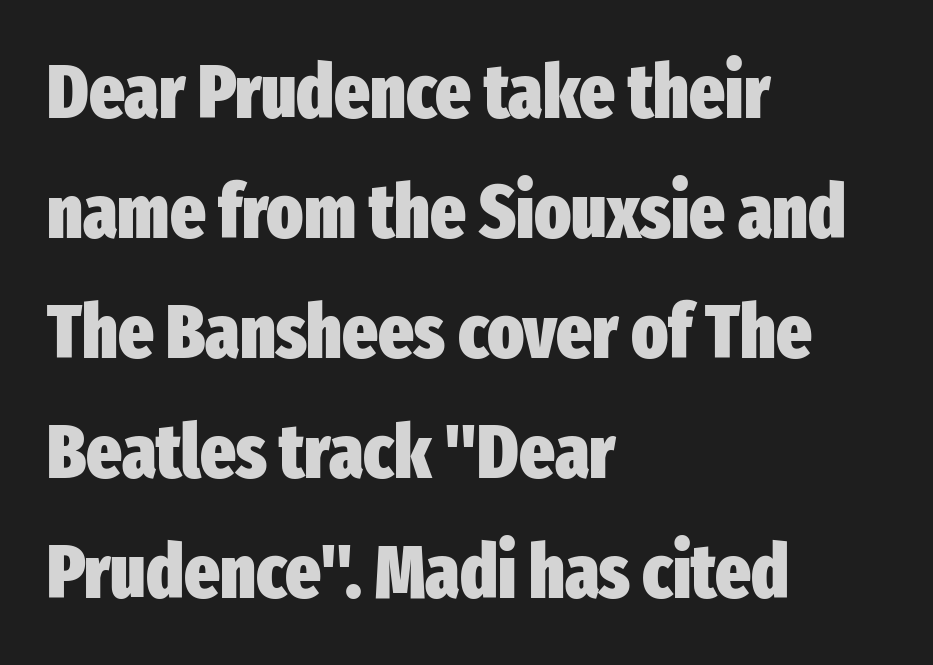
The image shows 75 px heavy, condensed sans-serif type, upright; set left-aligned, normal line spacing (1.6x), normal letter spacing, not underlined; low stroke contrast and a medium x-height.
